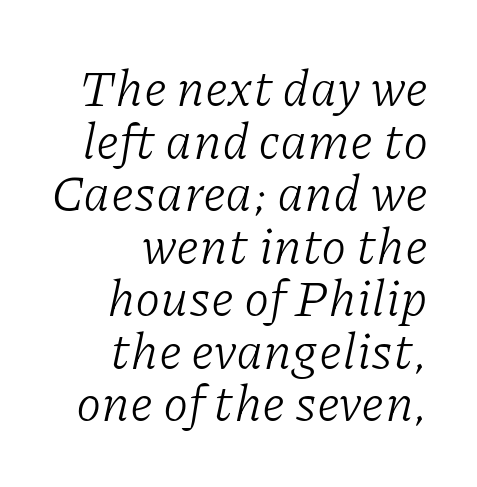
{"serif": "yes", "italic": "yes", "lean": "right", "slant_degrees": 11, "bold": "no", "weight": "light", "width": "normal", "stroke_contrast": "low", "x_height": "medium", "monospaced": "no", "underline": "no", "align": "right", "line_spacing": "tight", "line_spacing_ratio": 1.03, "letter_spacing": "normal", "letter_spacing_em": 0.0, "glyph_px": 51}
